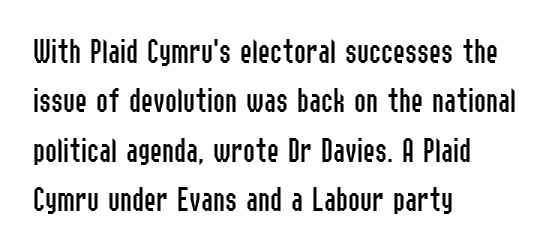
The glyphs in this specimen are sans serif. The gaps between neighbouring characters are ordinary and unremarkable. Ordinary non-slanted type is in use. All the whitespace from short lines collects on the right. Caption: face not bold, strokes unweighted. Successive baselines arrive at the customary interval.
